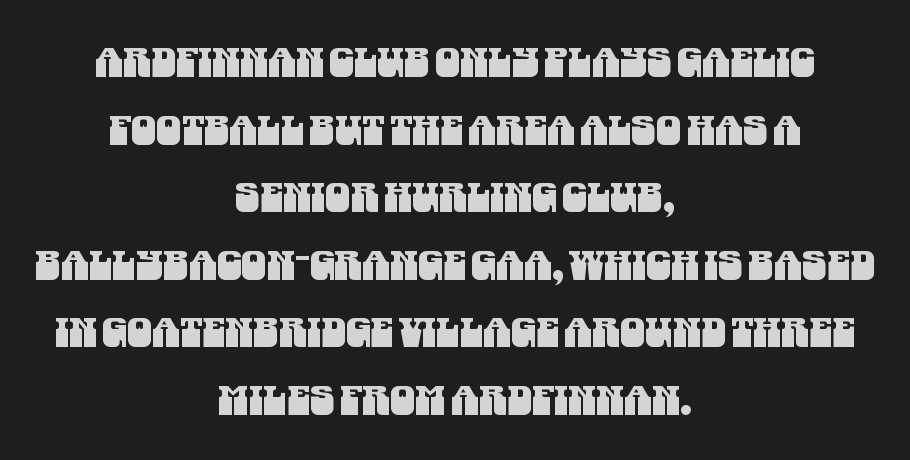
The image shows 40 px condensed sans-serif type; set centered, normal line spacing (1.69x), normal letter spacing, not underlined; medium stroke contrast and a large x-height.
